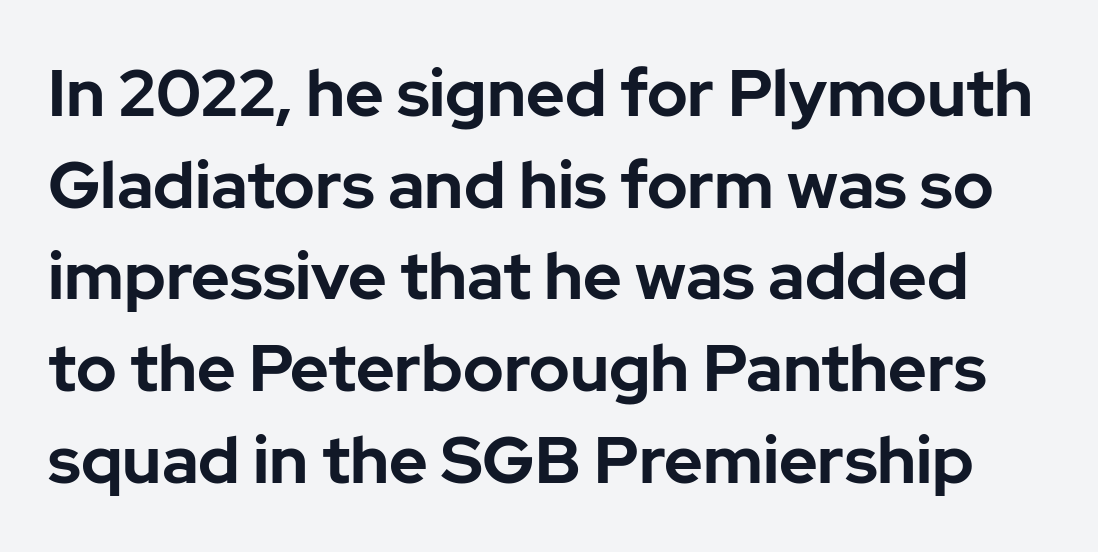
The image shows 66 px bold sans-serif type, upright; set normal line spacing (1.39x), normal letter spacing, not underlined; low stroke contrast and a medium x-height.
